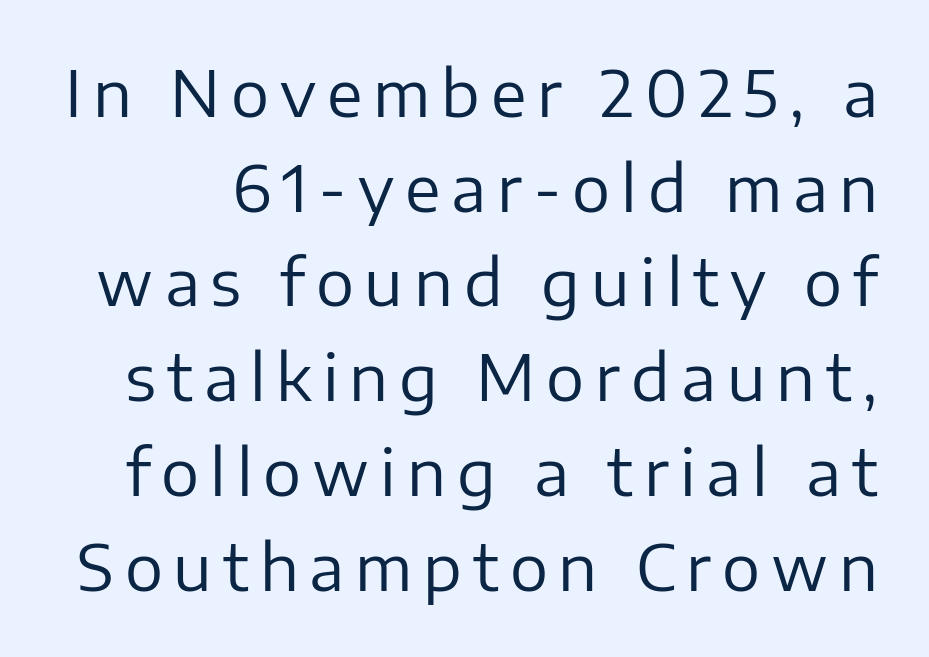
{"serif": "no", "italic": "no", "bold": "no", "weight": "regular", "width": "normal", "stroke_contrast": "low", "x_height": "medium", "monospaced": "no", "underline": "no", "line_spacing": "normal", "line_spacing_ratio": 1.48, "glyph_px": 64}
